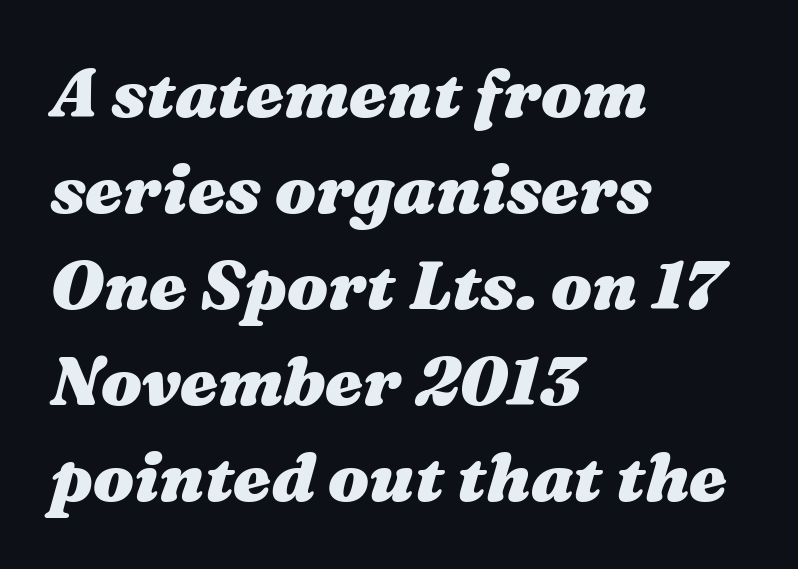
Lines of text with bare space underneath. In terms of posture, this sample is oblique. The typesetter chose a ragged-right arrangement here. Tracking value appears to be zero — textbook default spacing. Looks like regular typesetting: each glyph gets only the width it needs.
